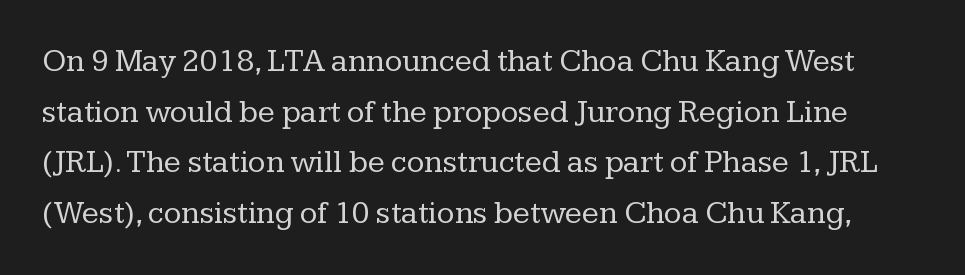
The image shows 32 px regular-weight serif type, upright; set normal line spacing (1.58x), normal letter spacing, not underlined; low stroke contrast and a medium x-height.
